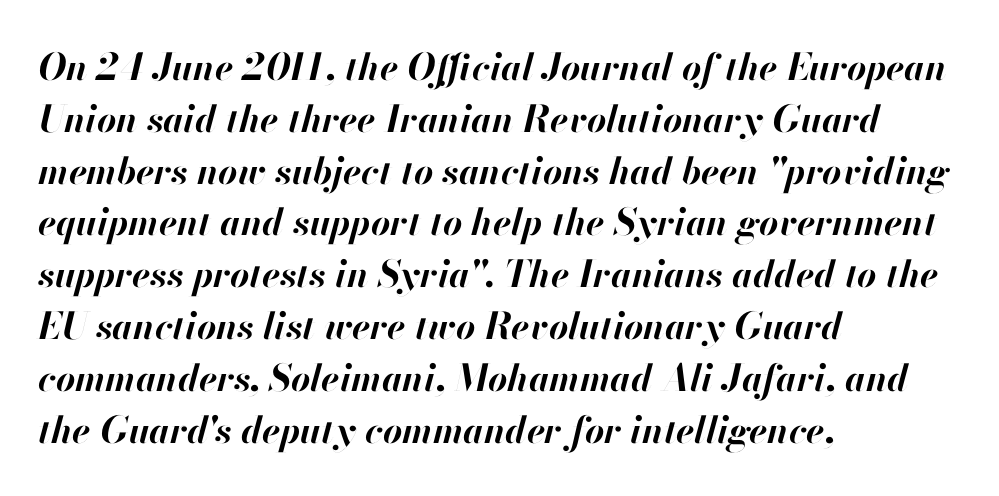
{"italic": "yes", "lean": "right", "slant_degrees": 13, "bold": "yes", "weight": "bold", "width": "normal", "stroke_contrast": "high", "x_height": "small", "monospaced": "no", "underline": "no", "align": "left", "line_spacing": "normal", "line_spacing_ratio": 1.4, "letter_spacing": "normal", "letter_spacing_em": 0.0, "glyph_px": 37}
